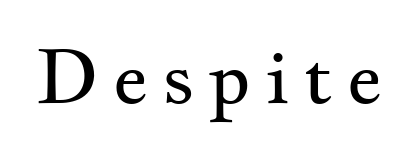
{"serif": "yes", "italic": "no", "bold": "no", "weight": "regular", "width": "wide", "stroke_contrast": "medium", "x_height": "small", "monospaced": "no", "underline": "no", "glyph_px": 75}
